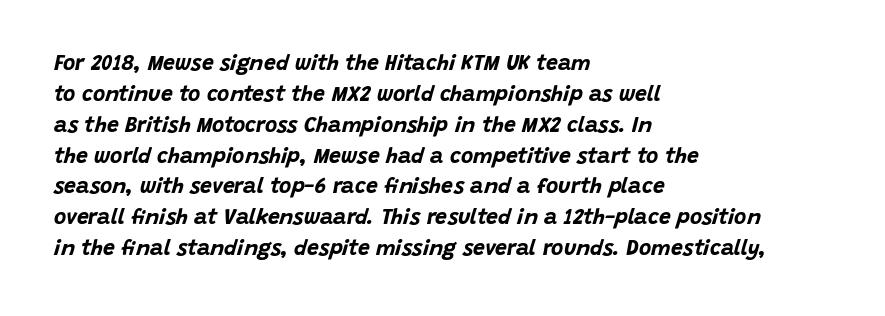
Q: Is the text bold? A: Yes.
Q: Is the text italic (slanted)? A: Yes, it leans right by about 15 degrees.
Q: Is the text underlined? A: No.
Q: How is the paragraph aligned? A: Left-aligned.
Q: Is the spacing between letters normal or unusually wide? A: Normal.
Q: Is the spacing between lines tight, normal or loose? A: Normal.
